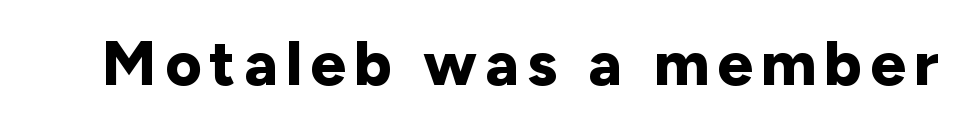
Q: Is the text bold? A: Yes.
Q: Is the text italic (slanted)? A: No, it is upright.
Q: Is the typeface a serif or a sans-serif typeface? A: Sans-serif.
Q: Is the text underlined? A: No.
Q: Width (condensed, normal, or wide)? A: Normal.
Q: Stroke contrast? A: Low.
Q: x-height? A: Medium.
Q: Monospaced? A: No.
